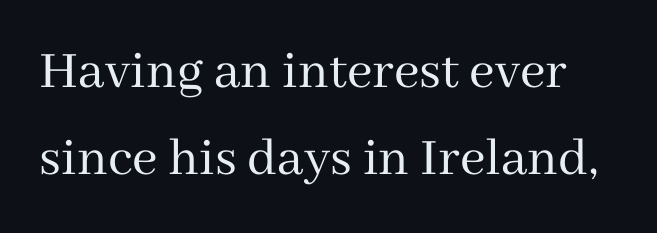
Q: Is the text bold? A: No.
Q: Is the text italic (slanted)? A: No, it is upright.
Q: Is the typeface a serif or a sans-serif typeface? A: Serif.
Q: Is the text underlined? A: No.
Q: Is the spacing between letters normal or unusually wide? A: Normal.
Q: Is the spacing between lines tight, normal or loose? A: Normal.
Q: Width (condensed, normal, or wide)? A: Normal.
Q: Stroke contrast? A: Medium.
Q: x-height? A: Medium.
Q: Monospaced? A: No.
